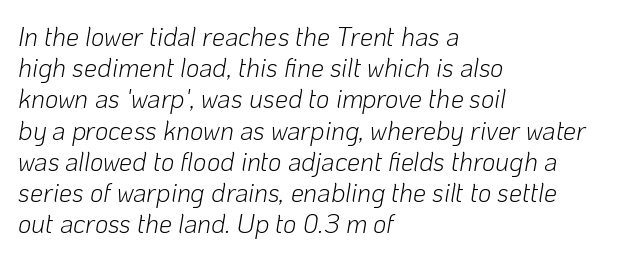
The image shows 26 px text type, italic (leaning right); set left-aligned, line spacing 1.2x, normal letter spacing, not underlined.
